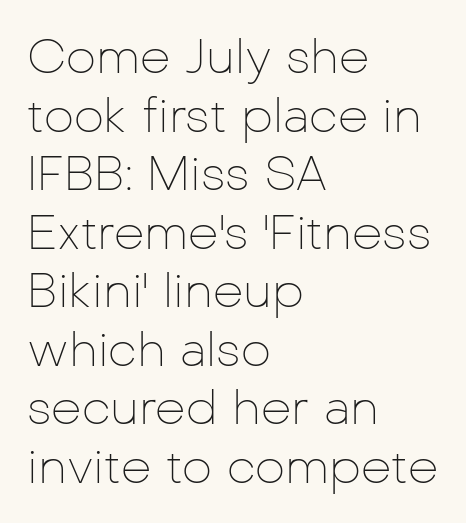
Check the space under the baseline: it is left empty. Do the characters align in a grid? No, the font is proportional. It's the straight-up-and-down kind of type. Honestly, the letter spacing is just normal — you wouldn't notice it. A quiet, ordinary-to-light weight characterises the typeface.
